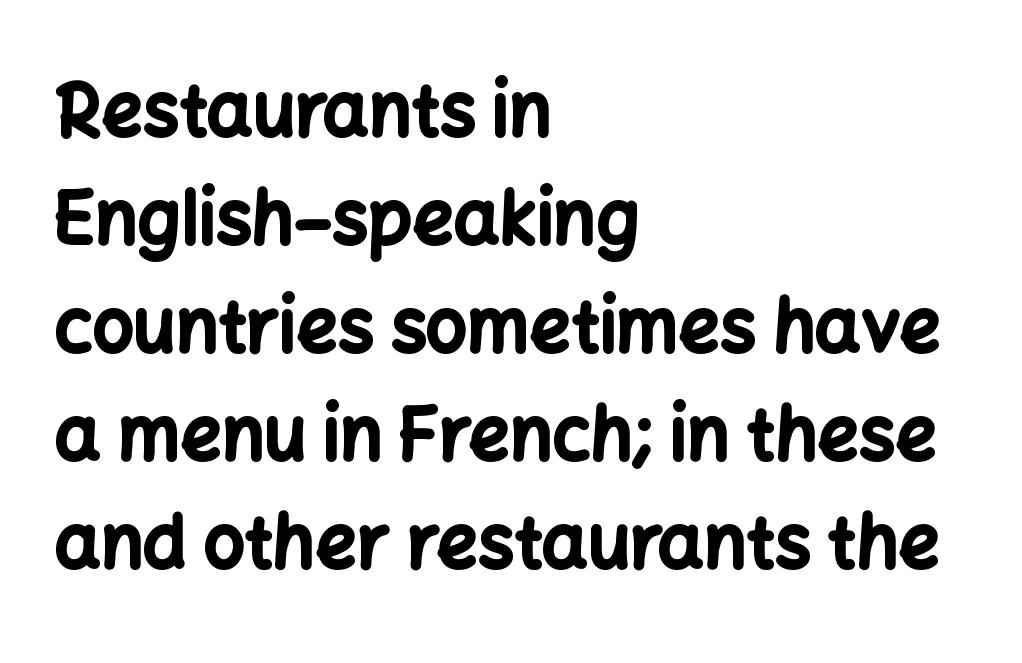
The type is set solid horizontally, with unmodified tracking. In CSS terms this would be text-align: left. When letters stand straight like this, we call the style roman or upright. A dark, heavy texture on the line: the type is bold. Whoever set this chose a conventional vertical rhythm.
